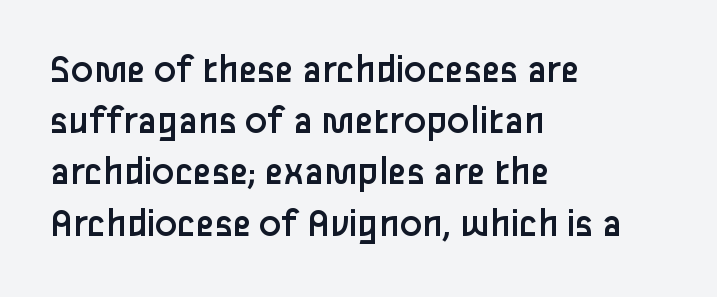
The image shows 42 px regular-weight sans-serif type, upright; set left-aligned, line spacing 1.22x, normal letter spacing, not underlined; low stroke contrast and a medium x-height.
